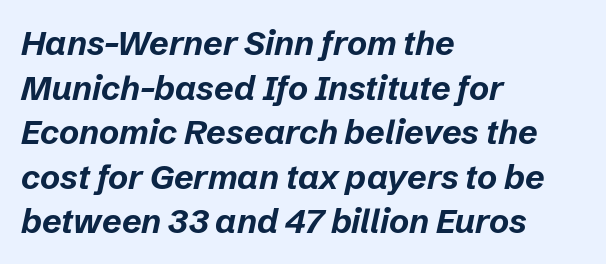
The image shows 34 px bold type, italic (leaning right); set left-aligned, normal line spacing (1.31x), normal letter spacing, not underlined; low stroke contrast and a medium x-height.
